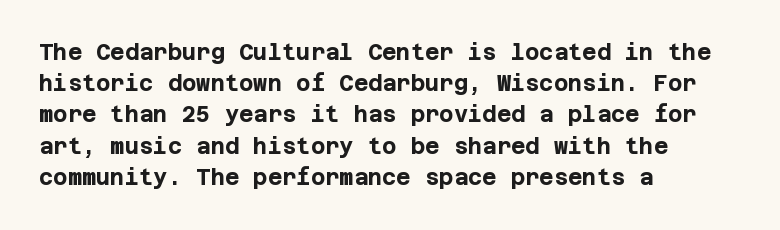
Q: Is the text bold? A: Yes.
Q: Is the text italic (slanted)? A: No, it is upright.
Q: Is the text underlined? A: No.
Q: How is the paragraph aligned? A: Left-aligned.
Q: Is the spacing between letters normal or unusually wide? A: Normal.
Q: Is the spacing between lines tight, normal or loose? A: Normal.
